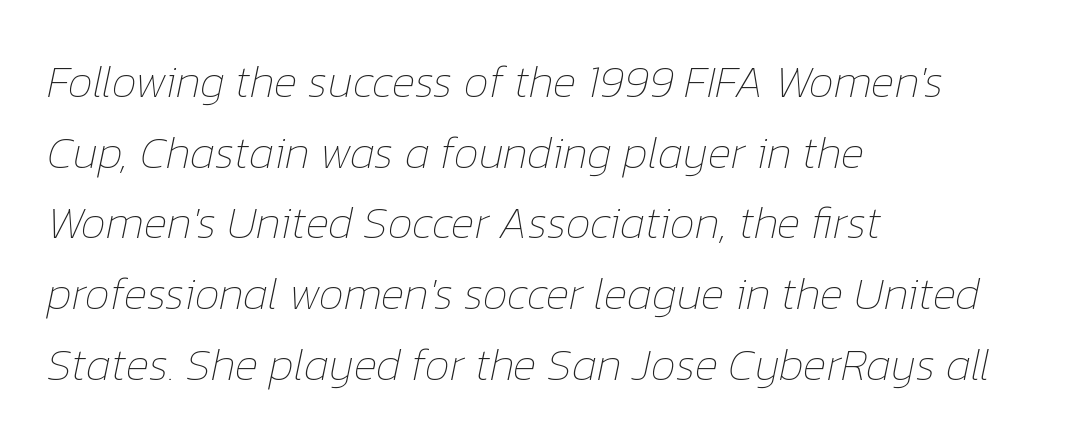
These lines are rendered in a variable-pitch font. Quick note: italic. A typesetter would call this leading conventional body-copy spacing. The font sits on the lighter half of the weight spectrum, regular included. Each line starts at the same left margin while the right side varies.
